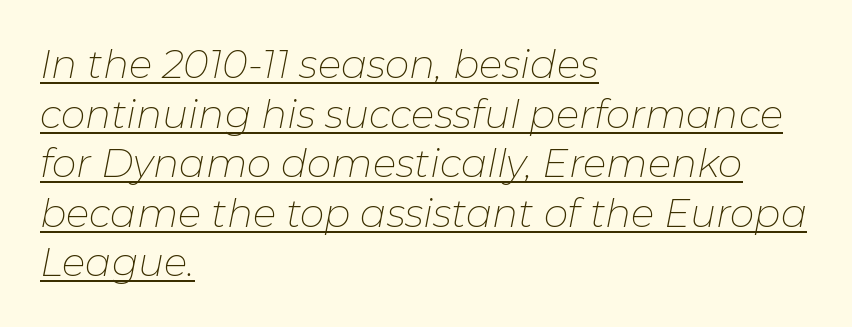
{"italic": "yes", "lean": "right", "slant_degrees": 11, "bold": "no", "weight": "thin", "width": "normal", "stroke_contrast": "low", "x_height": "medium", "monospaced": "no", "underline": "yes", "align": "left", "line_spacing": "normal", "line_spacing_ratio": 1.27, "letter_spacing": "normal", "letter_spacing_em": 0.0, "glyph_px": 39}
